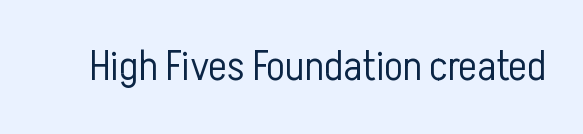
The image shows 43 px light, condensed sans-serif type, upright; set normal letter spacing, not underlined; low stroke contrast and a medium x-height.
